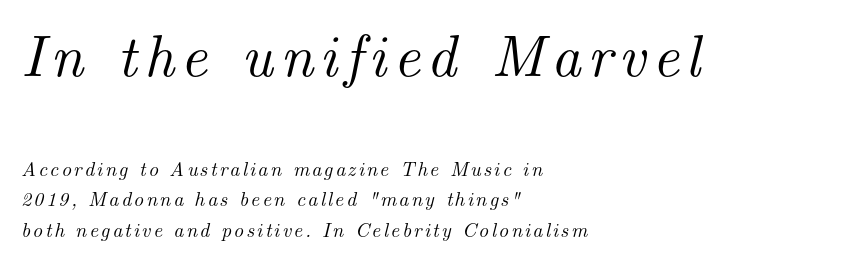
{"serif": "yes", "italic": "yes", "lean": "right", "slant_degrees": 14, "width": "normal", "stroke_contrast": "medium", "x_height": "small", "monospaced": "no", "underline": "no", "align": "left", "line_spacing": "normal", "line_spacing_ratio": 1.51, "larger_block": "first", "size_ratio": 2.95, "glyph_px": 59}
